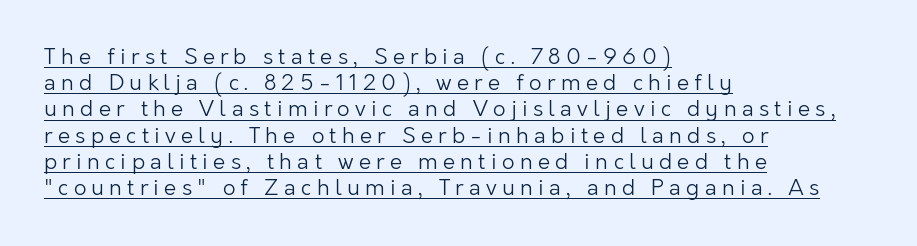
The image shows 22 px text type, upright; set left-aligned, line spacing 1.19x, unusually wide letter spacing (+0.24 em), underlined.
